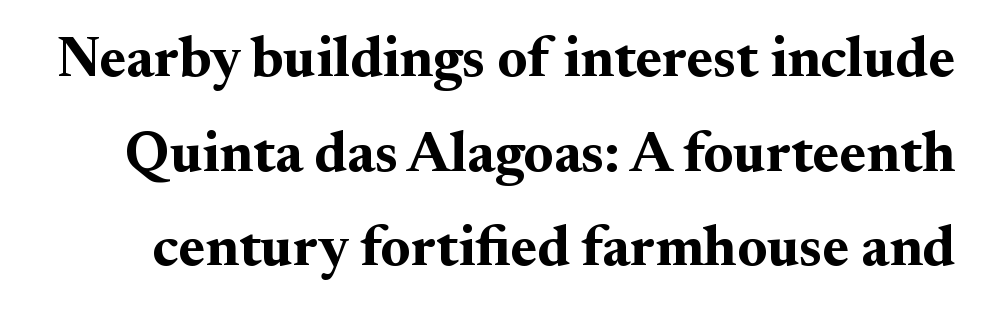
Q: Is the text bold? A: Yes.
Q: Is the text italic (slanted)? A: No, it is upright.
Q: Is the typeface a serif or a sans-serif typeface? A: Serif.
Q: Is the text underlined? A: No.
Q: Is the spacing between letters normal or unusually wide? A: Normal.
Q: Is the spacing between lines tight, normal or loose? A: Normal.
Q: Width (condensed, normal, or wide)? A: Normal.
Q: Stroke contrast? A: Medium.
Q: x-height? A: Small.
Q: Monospaced? A: No.
